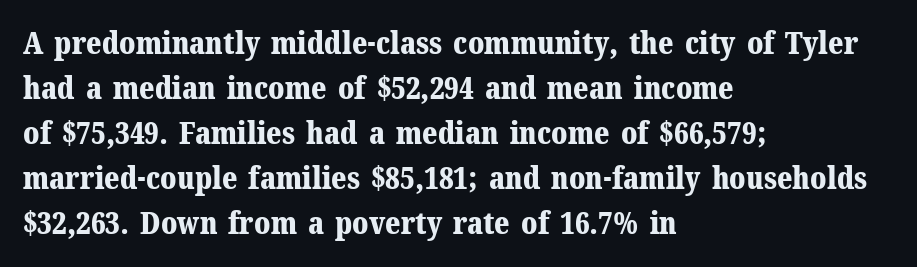
The passage shown is typed in a proportional face where columns would drift. Is the letter spacing exaggerated? No — it looks like the ordinary default. In terms of weight, the rendering is a true, heavy bold. The glyphs are unaccompanied by any horizontal stroke below them. The lettering holds an erect, upright posture throughout. This sample uses a serif face.
